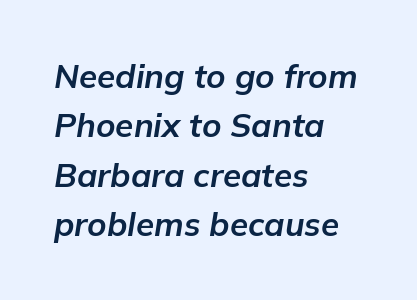
Q: Is the text bold? A: Yes.
Q: Is the text italic (slanted)? A: Yes, it leans right by about 9 degrees.
Q: Is the text underlined? A: No.
Q: How is the paragraph aligned? A: Left-aligned.
Q: Is the spacing between letters normal or unusually wide? A: Normal.
Q: Is the spacing between lines tight, normal or loose? A: Normal.
Q: Width (condensed, normal, or wide)? A: Normal.
Q: Stroke contrast? A: Low.
Q: x-height? A: Medium.
Q: Monospaced? A: No.
